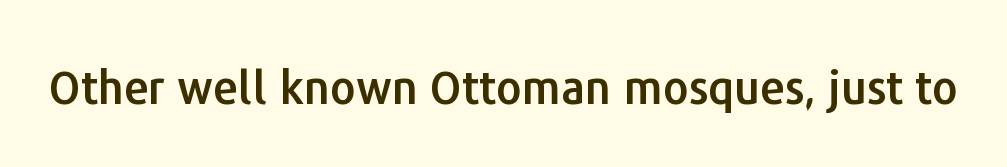
Q: Is the text italic (slanted)? A: No, it is upright.
Q: Is the typeface a serif or a sans-serif typeface? A: Sans-serif.
Q: Is the text underlined? A: No.
Q: Is the spacing between letters normal or unusually wide? A: Normal.
Q: Width (condensed, normal, or wide)? A: Normal.
Q: Stroke contrast? A: Low.
Q: x-height? A: Medium.
Q: Monospaced? A: No.
